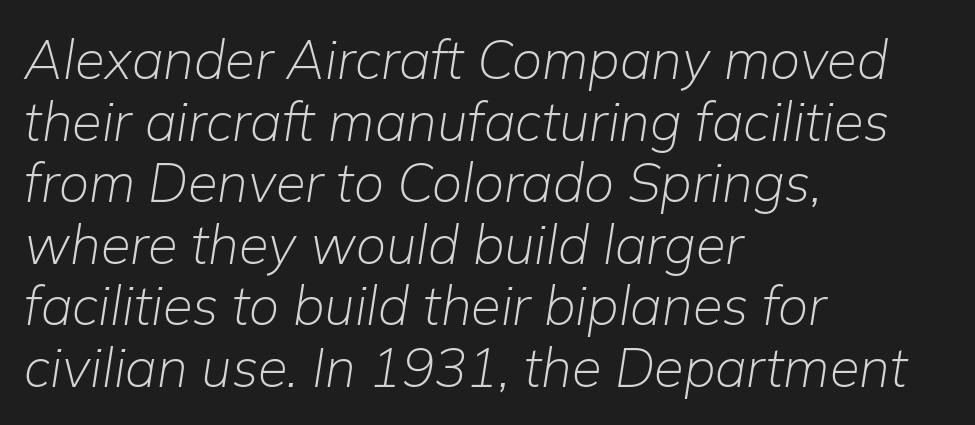
Q: Is the text bold? A: No.
Q: Is the text italic (slanted)? A: Yes, it leans right by about 9 degrees.
Q: Is the text underlined? A: No.
Q: How is the paragraph aligned? A: Left-aligned.
Q: Is the spacing between letters normal or unusually wide? A: Normal.
Q: Is the spacing between lines tight, normal or loose? A: Tight.
Q: Width (condensed, normal, or wide)? A: Normal.
Q: Stroke contrast? A: Low.
Q: x-height? A: Medium.
Q: Monospaced? A: No.
